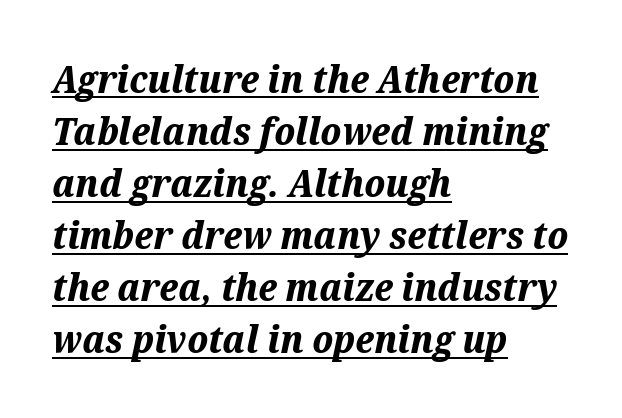
The typesetter has applied underlining to the passage shown. Inter-character spacing is left at the font's built-in metrics. The font is running at its bold setting. Horizontal alignment here is leftward, the default for most running prose. Successive baselines arrive at the customary interval.
